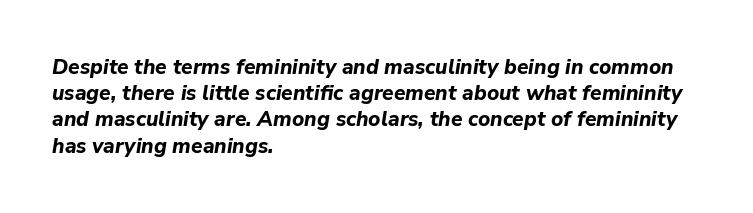
Q: Is the text bold? A: Yes.
Q: Is the text italic (slanted)? A: Yes, it leans right by about 9 degrees.
Q: Is the text underlined? A: No.
Q: How is the paragraph aligned? A: Left-aligned.
Q: Is the spacing between letters normal or unusually wide? A: Normal.
Q: Is the spacing between lines tight, normal or loose? A: Normal.
